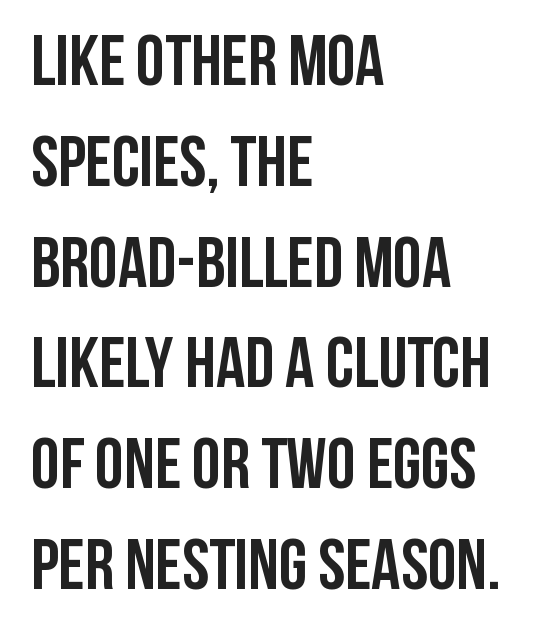
{"serif": "no", "italic": "no", "bold": "yes", "weight": "semibold", "width": "condensed", "stroke_contrast": "low", "x_height": "large", "monospaced": "no", "underline": "no", "align": "left", "line_spacing": "normal", "line_spacing_ratio": 1.4, "letter_spacing": "normal", "letter_spacing_em": 0.0, "glyph_px": 72}
